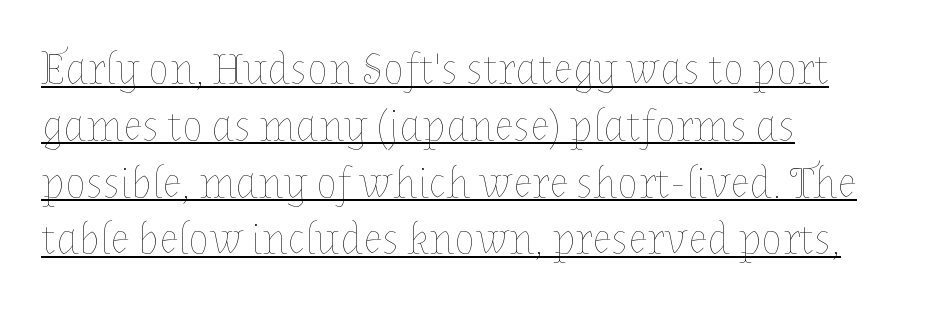
Q: Is the text bold? A: No.
Q: Is the text italic (slanted)? A: No, it is upright.
Q: Is the text underlined? A: Yes.
Q: How is the paragraph aligned? A: Left-aligned.
Q: Is the spacing between letters normal or unusually wide? A: Normal.
Q: Is the spacing between lines tight, normal or loose? A: Normal.
Q: Width (condensed, normal, or wide)? A: Normal.
Q: Stroke contrast? A: Low.
Q: x-height? A: Medium.
Q: Monospaced? A: No.
